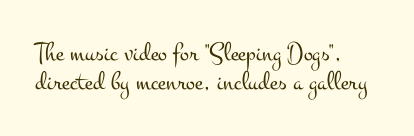
The image shows 27 px text type; set left-aligned, tight line spacing (1.06x), normal letter spacing, not underlined.
